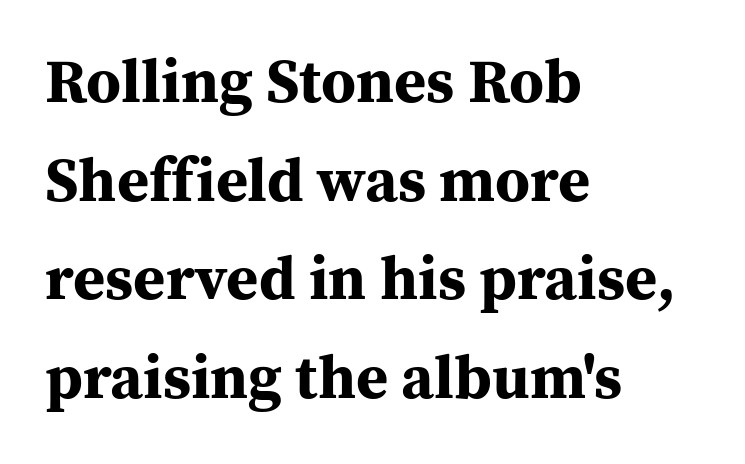
The characters display serif detailing at their extremities. Rendered with straight, roman letterforms. Is the block centered? No — it sits flush against the left margin. Characters follow at the spacing the type designer built in. Letters rest on an invisible, unmarked baseline.
